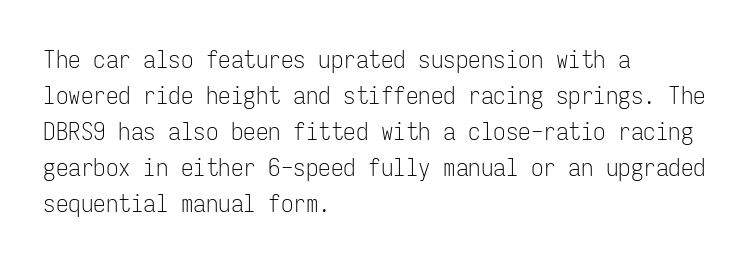
Q: Is the text bold? A: No.
Q: Is the text italic (slanted)? A: No, it is upright.
Q: Is the text underlined? A: No.
Q: How is the paragraph aligned? A: Left-aligned.
Q: Is the spacing between letters normal or unusually wide? A: Normal.
Q: Is the spacing between lines tight, normal or loose? A: Normal.
